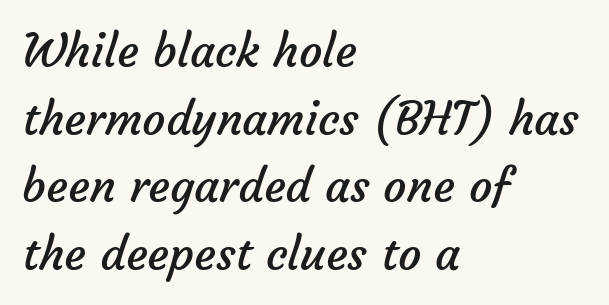
The setting favours the left margin, as ordinary paragraphs usually do. On a weight scale, this lands at 450 or below. No word sits above an underline. The passage shown is typed in a proportional face where columns would drift.
